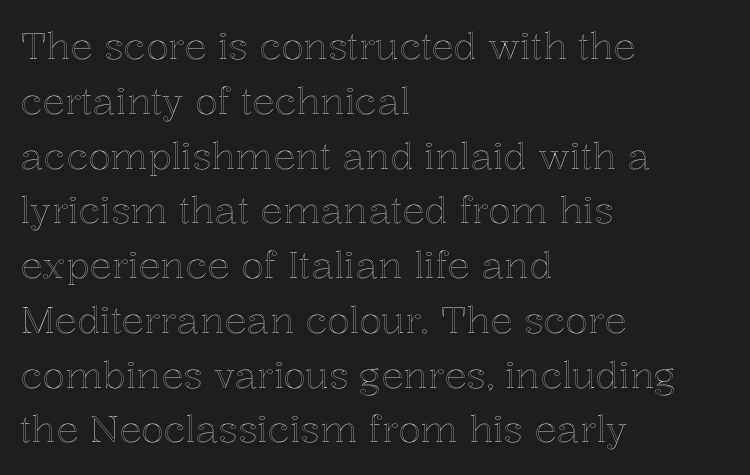
Q: Is the text italic (slanted)? A: No, it is upright.
Q: Is the text underlined? A: No.
Q: How is the paragraph aligned? A: Left-aligned.
Q: Is the spacing between letters normal or unusually wide? A: Normal.
Q: Is the spacing between lines tight, normal or loose? A: Normal.
Q: Width (condensed, normal, or wide)? A: Normal.
Q: x-height? A: Medium.
Q: Monospaced? A: No.
